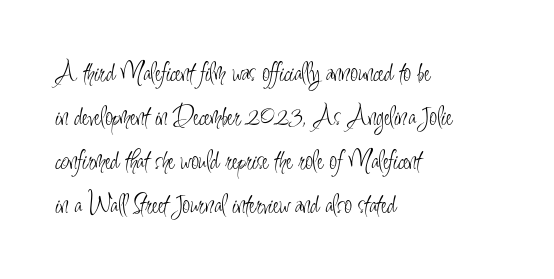
{"serif": "no", "bold": "no", "weight": "light", "width": "condensed", "stroke_contrast": "low", "x_height": "small", "monospaced": "no", "underline": "no", "align": "left", "line_spacing": "normal", "line_spacing_ratio": 1.57, "letter_spacing": "normal", "letter_spacing_em": 0.0, "glyph_px": 28}
